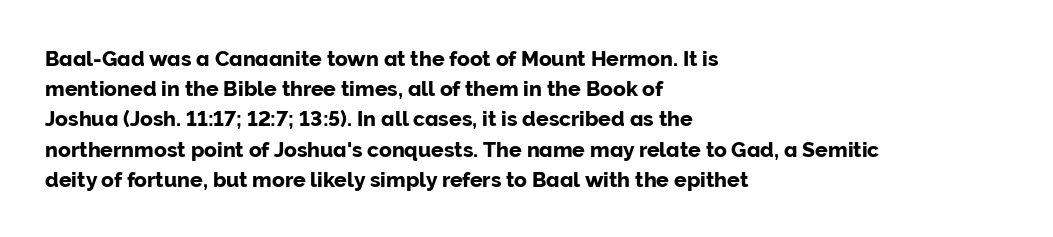
{"italic": "no", "underline": "no", "align": "left", "line_spacing": "normal", "line_spacing_ratio": 1.44, "letter_spacing": "normal", "letter_spacing_em": 0.0, "glyph_px": 21}
